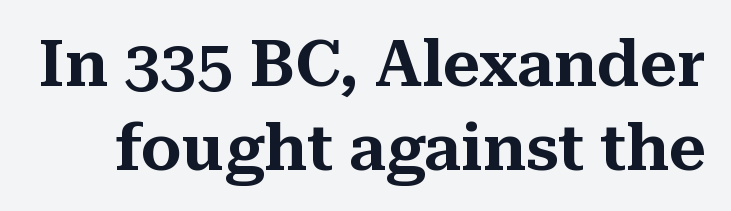
Q: Is the text italic (slanted)? A: No, it is upright.
Q: Is the typeface a serif or a sans-serif typeface? A: Serif.
Q: Is the text underlined? A: No.
Q: Is the spacing between letters normal or unusually wide? A: Normal.
Q: Is the spacing between lines tight, normal or loose? A: Normal.
Q: Width (condensed, normal, or wide)? A: Normal.
Q: Stroke contrast? A: Medium.
Q: x-height? A: Medium.
Q: Monospaced? A: No.
